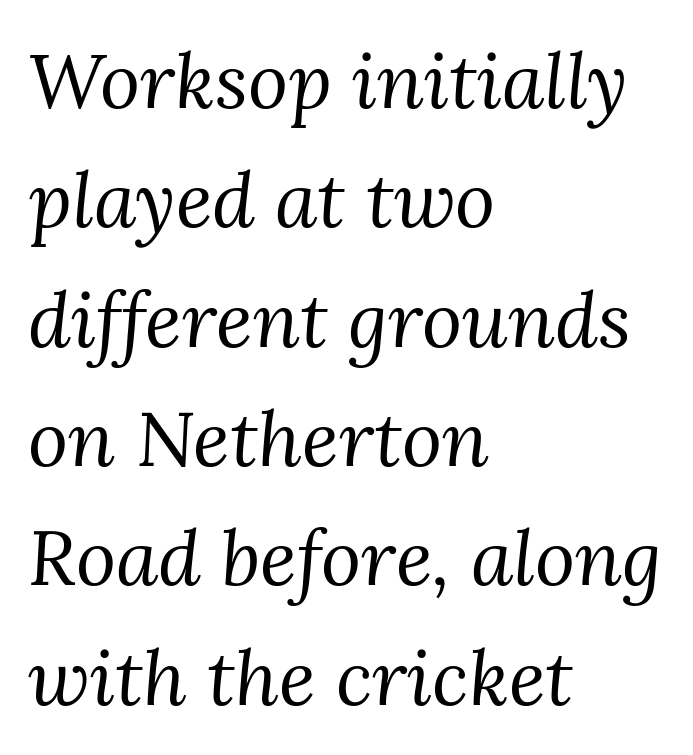
The image shows 77 px regular-weight serif type, italic (leaning right); set left-aligned, normal line spacing (1.55x), normal letter spacing, not underlined; medium stroke contrast and a medium x-height.
